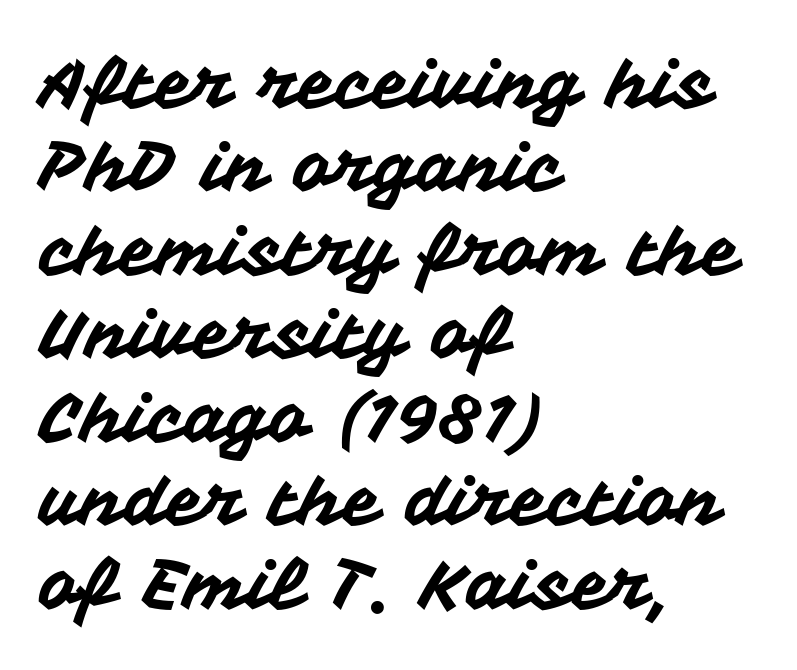
Nobody drew a line under any word here. Do the characters align in a grid? No, the font is proportional. The compositor pushed each line to the left boundary. You could call the tracking neutral — neither tight nor loose.
